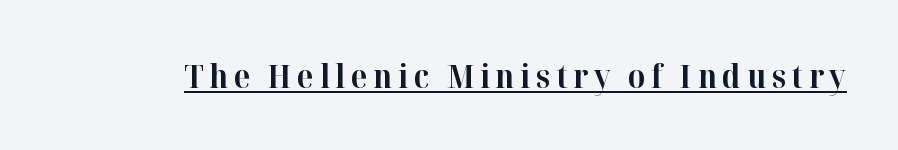
{"serif": "yes", "italic": "no", "bold": "yes", "weight": "bold", "width": "normal", "stroke_contrast": "high", "x_height": "medium", "monospaced": "no", "underline": "yes", "glyph_px": 33}
